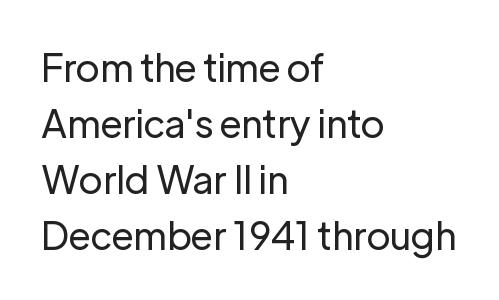
Q: Is the text bold? A: No.
Q: Is the text italic (slanted)? A: No, it is upright.
Q: Is the typeface a serif or a sans-serif typeface? A: Sans-serif.
Q: Is the text underlined? A: No.
Q: How is the paragraph aligned? A: Left-aligned.
Q: Is the spacing between letters normal or unusually wide? A: Normal.
Q: Is the spacing between lines tight, normal or loose? A: Normal.
Q: Width (condensed, normal, or wide)? A: Normal.
Q: Stroke contrast? A: Low.
Q: x-height? A: Medium.
Q: Monospaced? A: No.
